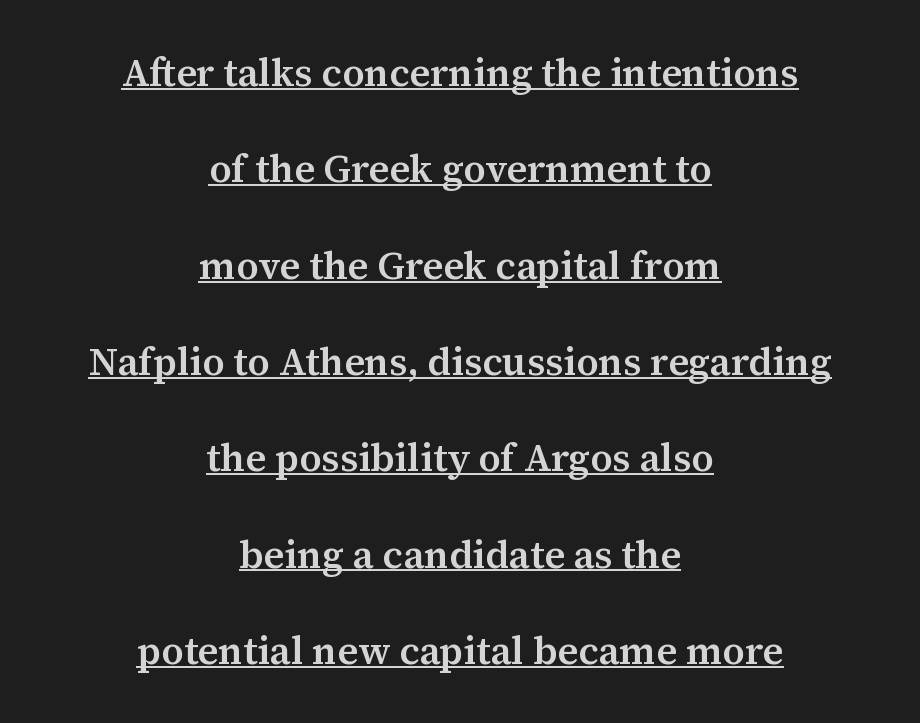
{"serif": "yes", "italic": "no", "bold": "semi", "weight": "semibold", "width": "normal", "stroke_contrast": "medium", "x_height": "medium", "monospaced": "no", "underline": "yes", "align": "center", "line_spacing": "loose", "line_spacing_ratio": 2.47, "letter_spacing": "normal", "letter_spacing_em": 0.0, "glyph_px": 39}
